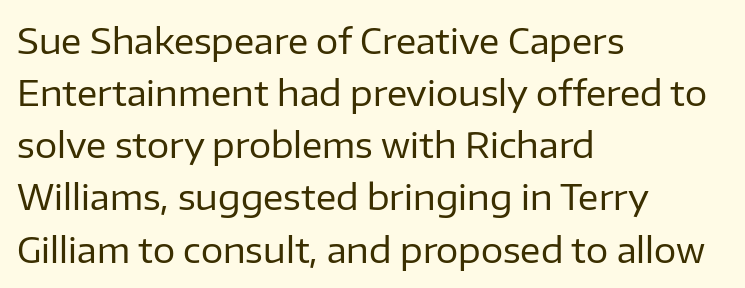
Q: Is the text bold? A: No.
Q: Is the text italic (slanted)? A: No, it is upright.
Q: Is the typeface a serif or a sans-serif typeface? A: Sans-serif.
Q: Is the text underlined? A: No.
Q: How is the paragraph aligned? A: Left-aligned.
Q: Is the spacing between letters normal or unusually wide? A: Normal.
Q: Is the spacing between lines tight, normal or loose? A: Normal.
Q: Width (condensed, normal, or wide)? A: Normal.
Q: Stroke contrast? A: Low.
Q: x-height? A: Medium.
Q: Monospaced? A: No.
